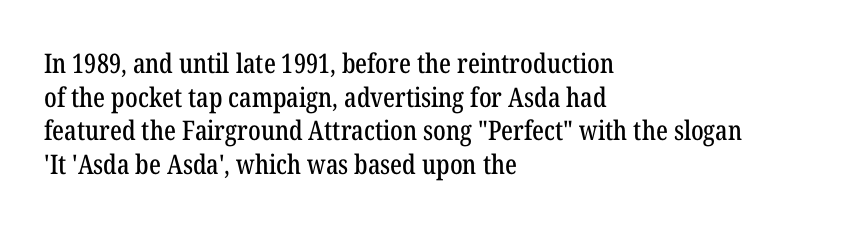
This is the regular roman posture of the typeface. Does extra space separate the letters? No, they use regular spacing. One-word summary of the alignment: left. How would I describe the line gaps? Plain and ordinary.
